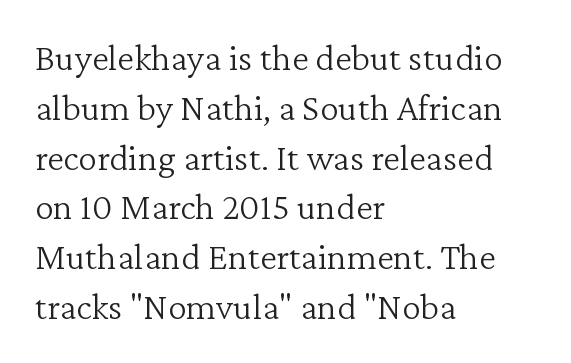
The image shows 38 px light serif type, upright; set left-aligned, normal line spacing (1.31x), normal letter spacing, not underlined; low stroke contrast and a medium x-height.
